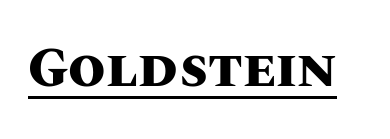
{"italic": "no", "bold": "yes", "weight": "heavy", "width": "normal", "stroke_contrast": "medium", "x_height": "large", "monospaced": "no", "underline": "yes", "letter_spacing": "normal", "letter_spacing_em": 0.0, "glyph_px": 54}
